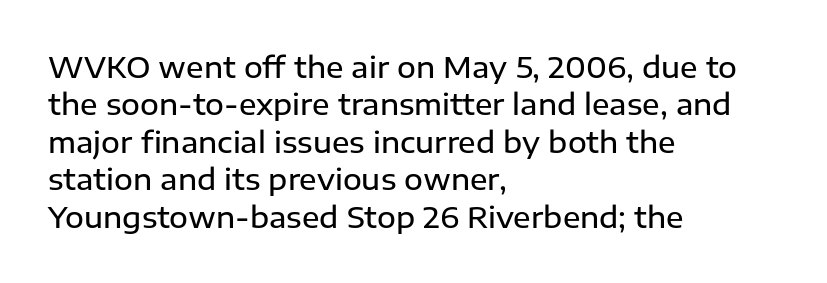
{"serif": "no", "italic": "no", "bold": "semi", "weight": "semibold", "width": "normal", "stroke_contrast": "low", "x_height": "medium", "monospaced": "no", "underline": "no", "align": "left", "line_spacing": "normal", "line_spacing_ratio": 1.29, "letter_spacing": "normal", "letter_spacing_em": 0.0, "glyph_px": 29}
